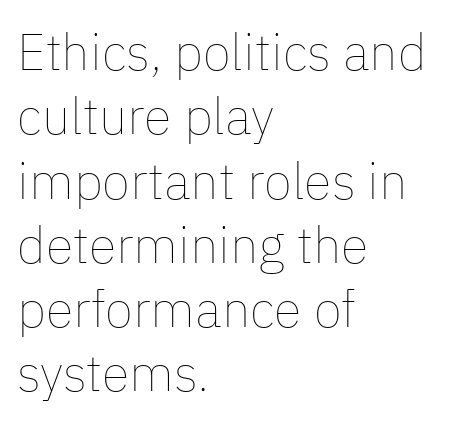
Words appear dense and cohesive because spacing is normal. You can tell it's not italic because the verticals are truly vertical. Varying glyph widths throughout — classic text-font behaviour. Each new line begins a customary step beneath the previous one. Bare-footed words on every line. Stems and bowls with no extra thickness — not bold.
